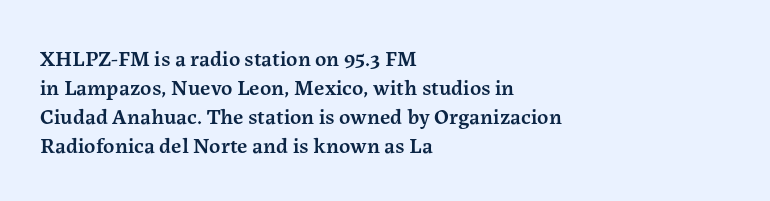
{"italic": "no", "bold": "semi", "underline": "no", "align": "left", "line_spacing": "normal", "line_spacing_ratio": 1.32, "letter_spacing": "normal", "letter_spacing_em": 0.0, "glyph_px": 22}
